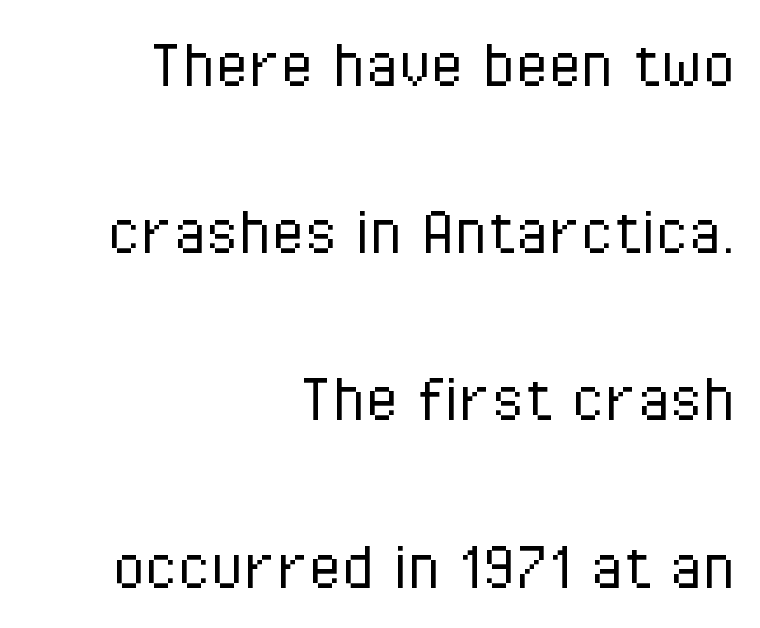
{"serif": "no", "italic": "no", "bold": "no", "weight": "light", "width": "condensed", "stroke_contrast": "low", "x_height": "medium", "monospaced": "no", "underline": "no", "align": "right", "line_spacing": "loose", "line_spacing_ratio": 2.23, "letter_spacing": "normal", "letter_spacing_em": 0.0, "glyph_px": 75}
